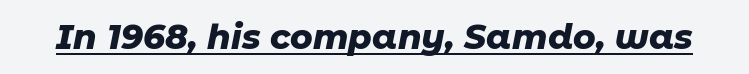
The image shows 34 px heavy type, italic (leaning right); set normal letter spacing, underlined; low stroke contrast and a medium x-height.
